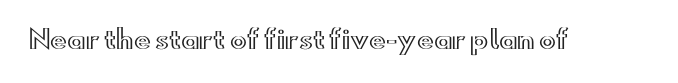
Q: Is the text italic (slanted)? A: No, it is upright.
Q: Is the text underlined? A: No.
Q: Is the spacing between letters normal or unusually wide? A: Normal.
